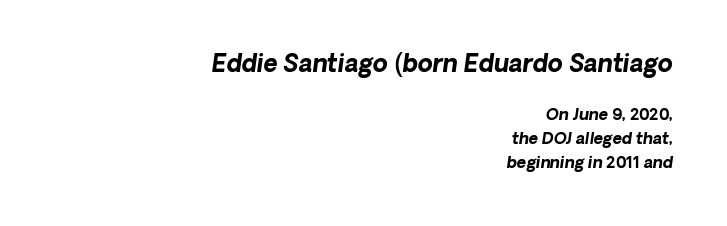
The area under the type is left untouched. Strong, thick strokes mark this as bold type. Is the letter spacing exaggerated? No — it looks like the ordinary default. Designer's note — italics engaged. Right-aligned paragraph, ragged on the left. Summary of vertical rhythm: regular, with standard interline spacing.
